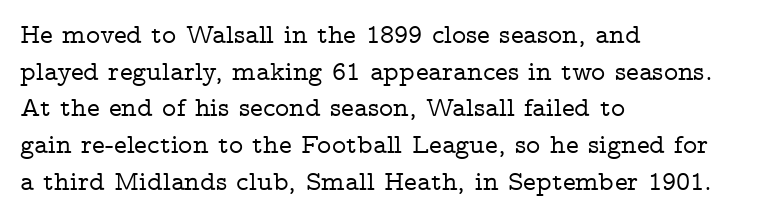
Alignment: flush left. The lettering stays uniformly vertical, giving the passage a roman look. The block of text has a typical density, with ordinary space between rows. Beneath every word, the page is bare. Compared with typical body copy, the letter spacing here is the same.
